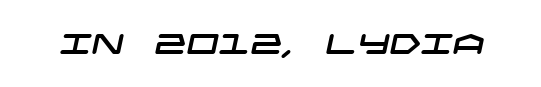
Has an underline been added? It has not. Font category for this specimen: sans-serif. The type is set solid horizontally, with unmodified tracking.
